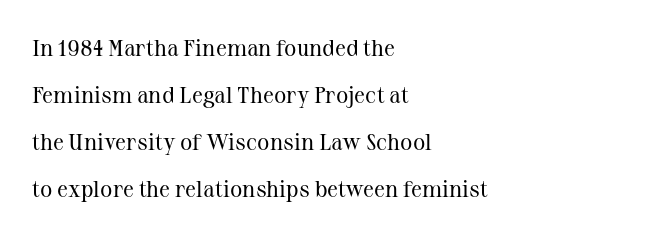
The image shows 23 px text type, upright; set left-aligned, loose line spacing (2.05x), normal letter spacing, not underlined.
